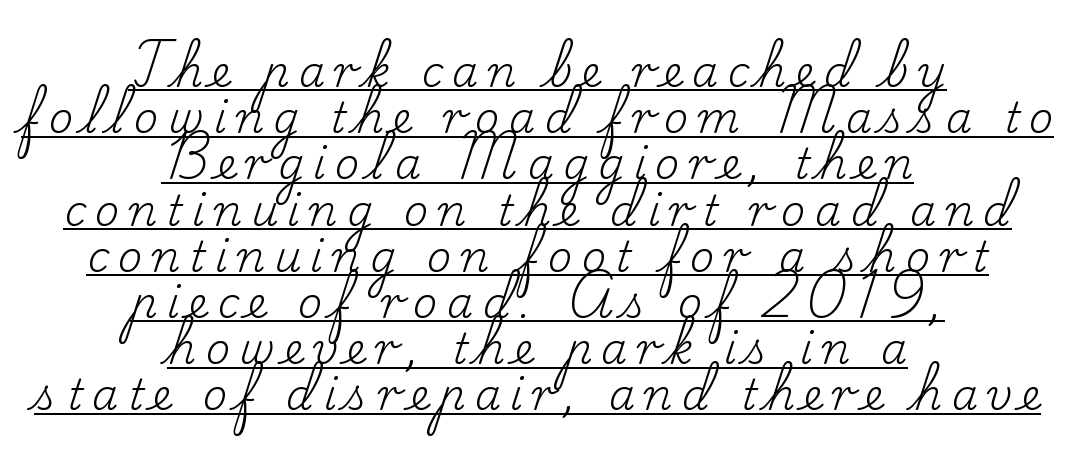
Students, observe the line beneath the letters — that is underlining. The paragraph has two soft edges and a firm central axis. The characters display serif detailing at their extremities. You could not count columns in this text — the font is proportionally spaced.
